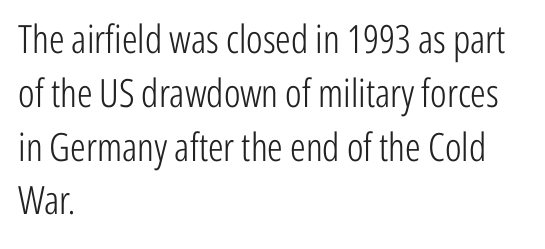
Q: Is the text bold? A: No.
Q: Is the text italic (slanted)? A: No, it is upright.
Q: Is the typeface a serif or a sans-serif typeface? A: Sans-serif.
Q: Is the text underlined? A: No.
Q: How is the paragraph aligned? A: Left-aligned.
Q: Is the spacing between letters normal or unusually wide? A: Normal.
Q: Is the spacing between lines tight, normal or loose? A: Normal.
Q: Width (condensed, normal, or wide)? A: Condensed.
Q: Stroke contrast? A: Low.
Q: x-height? A: Medium.
Q: Monospaced? A: No.
